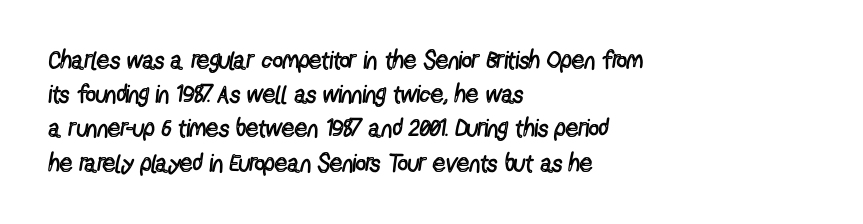
The image shows 25 px text type; set left-aligned, normal line spacing (1.37x), normal letter spacing, not underlined.
